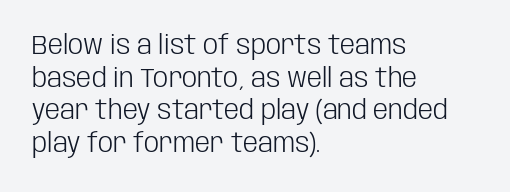
{"italic": "no", "bold": "no", "underline": "no", "align": "left", "line_spacing_ratio": 1.21, "letter_spacing": "normal", "letter_spacing_em": 0.0, "glyph_px": 27}
